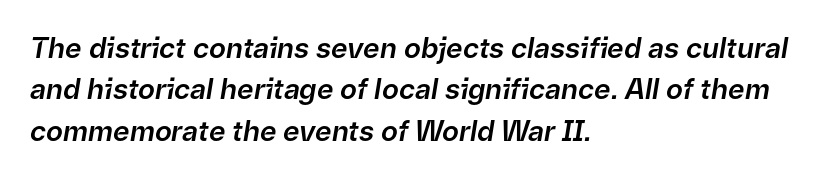
Quick note: interline space is typical. The passage shown leans; its letterforms are oblique. Default kerning and tracking; the words read as compact shapes. Do the characters align in a grid? No, the font is proportional. Letters rest on an invisible, unmarked baseline.
